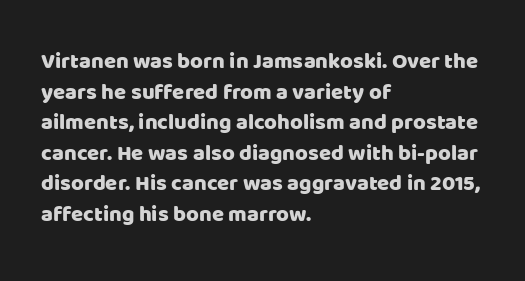
Q: Is the text italic (slanted)? A: No, it is upright.
Q: Is the text underlined? A: No.
Q: How is the paragraph aligned? A: Left-aligned.
Q: Is the spacing between letters normal or unusually wide? A: Normal.
Q: Is the spacing between lines tight, normal or loose? A: Normal.
